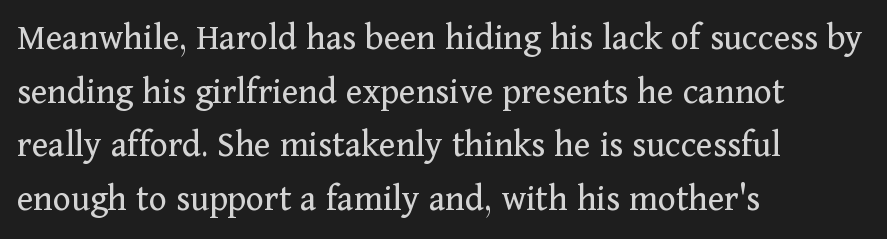
The image shows 38 px regular-weight serif type, upright; set left-aligned, normal line spacing (1.41x), normal letter spacing, not underlined; medium stroke contrast and a medium x-height.
